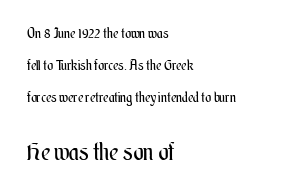
The image shows 24 px text type, upright; set left-aligned, loose line spacing (2.27x), normal letter spacing, not underlined; the second (bottom) block is 1.71x larger.
